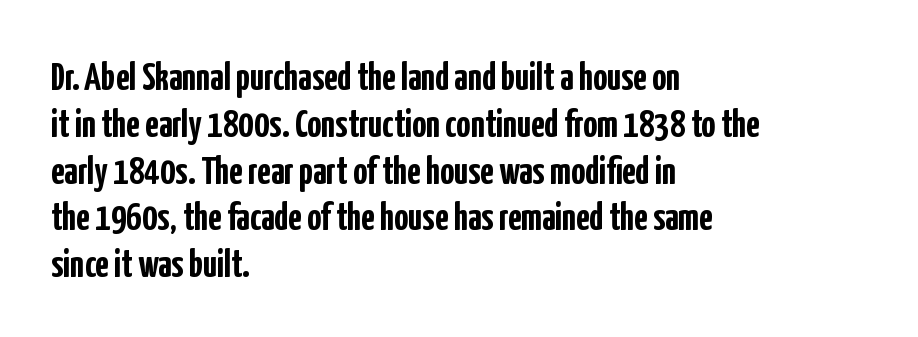
Character widths vary here, with narrow letters taking less room than wide ones. The font family rendered here belongs to the sans-serif group. Default kerning and tracking; the words read as compact shapes. A dark, heavy texture on the line: the type is bold.
